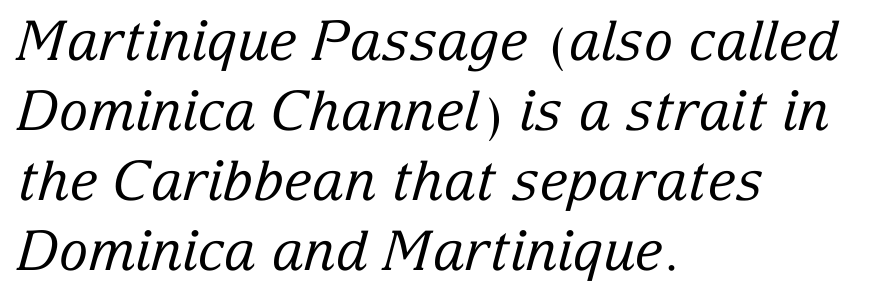
The compositor pushed each line to the left boundary. This is not heavy type; no bold has been used. The face used here has a pronounced slope to its letters. Default kerning and tracking; the words read as compact shapes.
